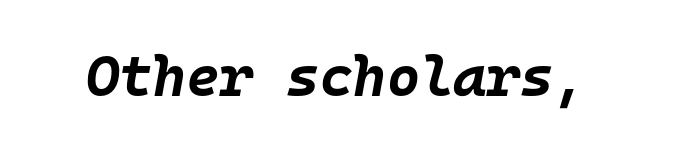
The image shows 57 px bold type, italic (leaning right), monospaced; set normal letter spacing, not underlined; low stroke contrast and a large x-height.
